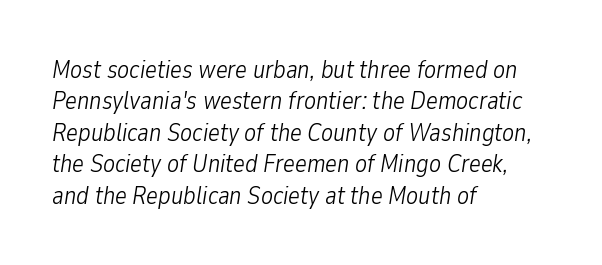
{"italic": "yes", "lean": "right", "slant_degrees": 9, "bold": "no", "underline": "no", "align": "left", "line_spacing": "normal", "line_spacing_ratio": 1.26, "letter_spacing": "normal", "letter_spacing_em": 0.0, "glyph_px": 25}
